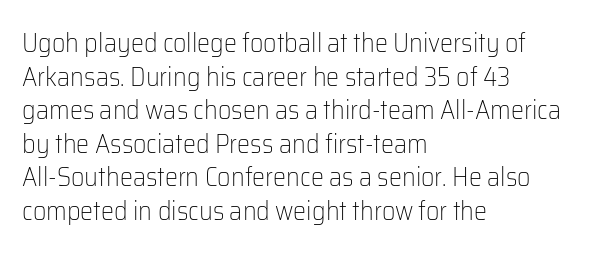
Q: Is the text bold? A: No.
Q: Is the text italic (slanted)? A: No, it is upright.
Q: Is the text underlined? A: No.
Q: How is the paragraph aligned? A: Left-aligned.
Q: Is the spacing between letters normal or unusually wide? A: Normal.
Q: Is the spacing between lines tight, normal or loose? A: Normal.
